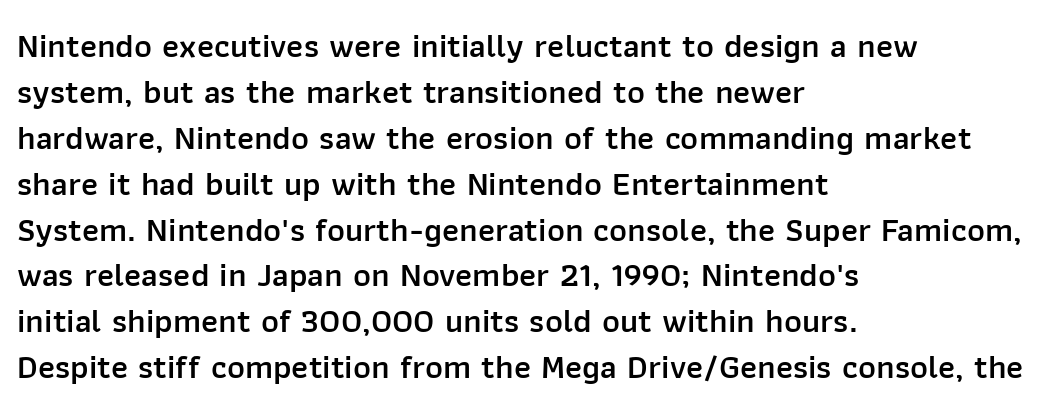
{"serif": "no", "italic": "no", "bold": "semi", "weight": "semibold", "width": "normal", "stroke_contrast": "low", "x_height": "medium", "monospaced": "no", "underline": "no", "align": "left", "line_spacing": "normal", "line_spacing_ratio": 1.35, "letter_spacing": "normal", "letter_spacing_em": 0.0, "glyph_px": 34}
